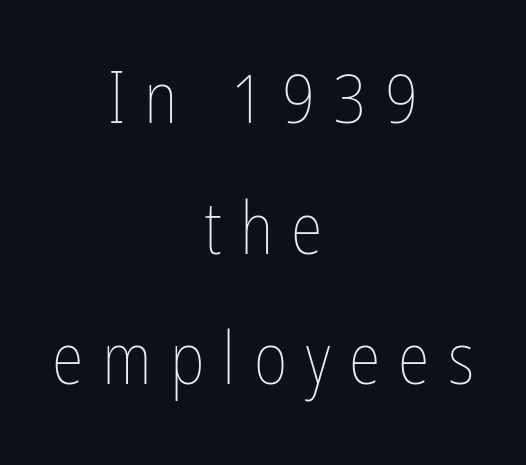
The image shows 73 px thin, condensed type, upright; set centered, line spacing 1.79x, unusually wide letter spacing (+0.25 em), not underlined; low stroke contrast and a medium x-height.
